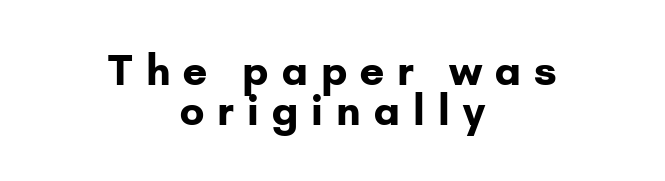
{"serif": "no", "italic": "no", "bold": "yes", "weight": "bold", "width": "normal", "stroke_contrast": "low", "x_height": "small", "monospaced": "no", "underline": "no", "align": "center", "line_spacing": "tight", "line_spacing_ratio": 0.97, "letter_spacing": "wide", "letter_spacing_em": 0.32, "glyph_px": 41}
